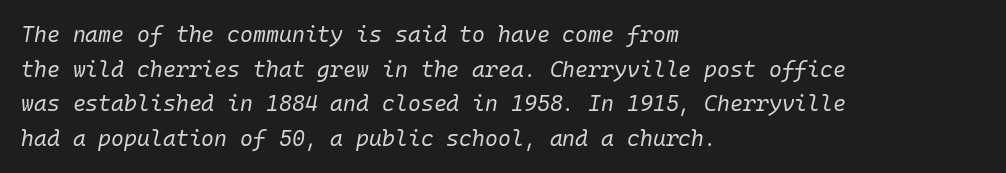
Q: Is the text bold? A: No.
Q: Is the text italic (slanted)? A: Yes, it leans right by about 10 degrees.
Q: Is the text underlined? A: No.
Q: How is the paragraph aligned? A: Left-aligned.
Q: Is the spacing between letters normal or unusually wide? A: Normal.
Q: Is the spacing between lines tight, normal or loose? A: Normal.
